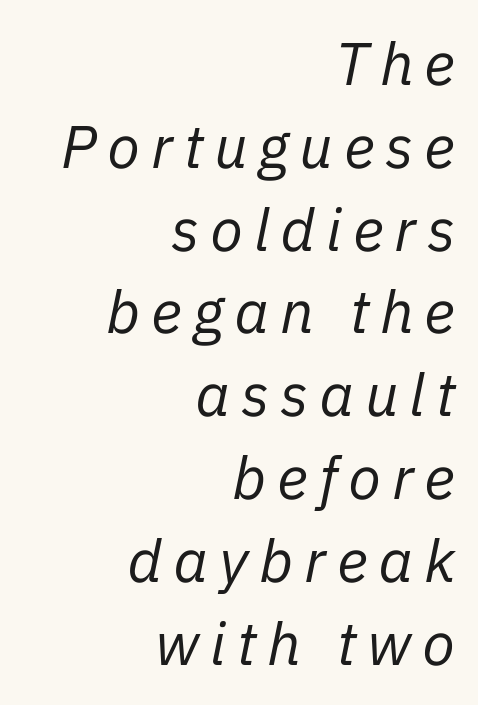
Slanted lettering throughout. The face used here is proportionally spaced, like ordinary book or web type. Is the type heavy? It reads as light-to-regular instead. How would I describe the line gaps? Plain and ordinary. Quick note: underline off.
